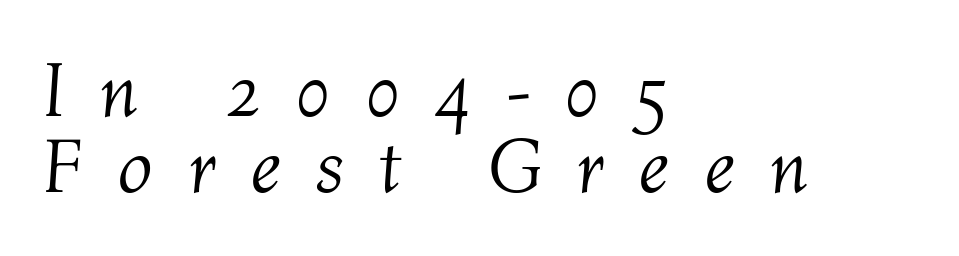
Q: Is the text bold? A: No.
Q: Is the text italic (slanted)? A: Yes, it leans right by about 4 degrees.
Q: Is the text underlined? A: No.
Q: How is the paragraph aligned? A: Left-aligned.
Q: Is the spacing between letters normal or unusually wide? A: Unusually wide.
Q: Is the spacing between lines tight, normal or loose? A: Tight.
Q: Width (condensed, normal, or wide)? A: Normal.
Q: Stroke contrast? A: Medium.
Q: x-height? A: Medium.
Q: Monospaced? A: No.
